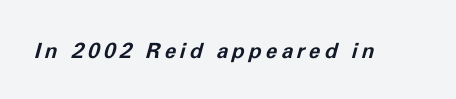
The image shows 21 px bold type, italic (leaning right); set not underlined.
